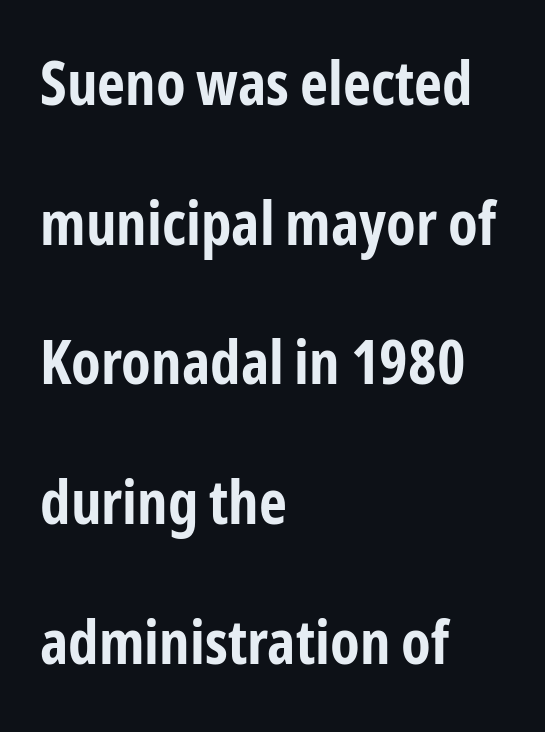
The rendering uses natural spacing where letterforms have individual widths. When letters stand straight like this, we call the style roman or upright. Set as a true bold cut, around the 700 mark. Does the copy run flush right? No — it runs flush left.
